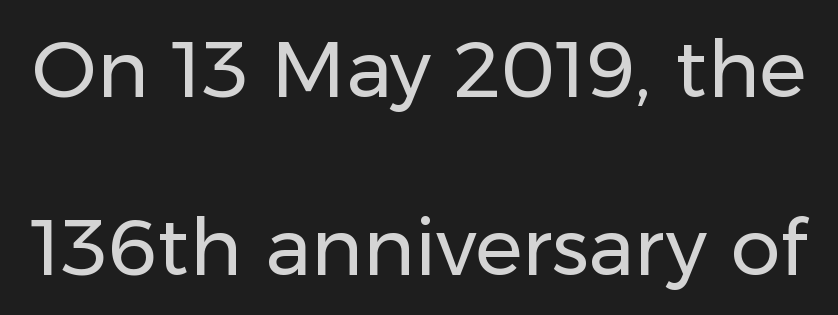
Q: Is the text bold? A: No.
Q: Is the text italic (slanted)? A: No, it is upright.
Q: Is the typeface a serif or a sans-serif typeface? A: Sans-serif.
Q: Is the text underlined? A: No.
Q: Is the spacing between letters normal or unusually wide? A: Normal.
Q: Is the spacing between lines tight, normal or loose? A: Loose.
Q: Width (condensed, normal, or wide)? A: Normal.
Q: Stroke contrast? A: Low.
Q: x-height? A: Medium.
Q: Monospaced? A: No.
